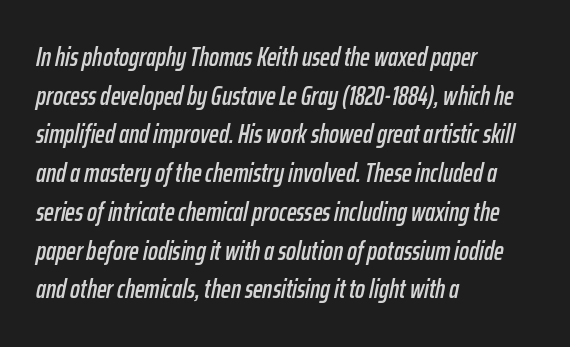
{"italic": "yes", "lean": "right", "slant_degrees": 12, "underline": "no", "align": "left", "line_spacing": "normal", "line_spacing_ratio": 1.49, "letter_spacing": "normal", "letter_spacing_em": 0.0, "glyph_px": 26}
